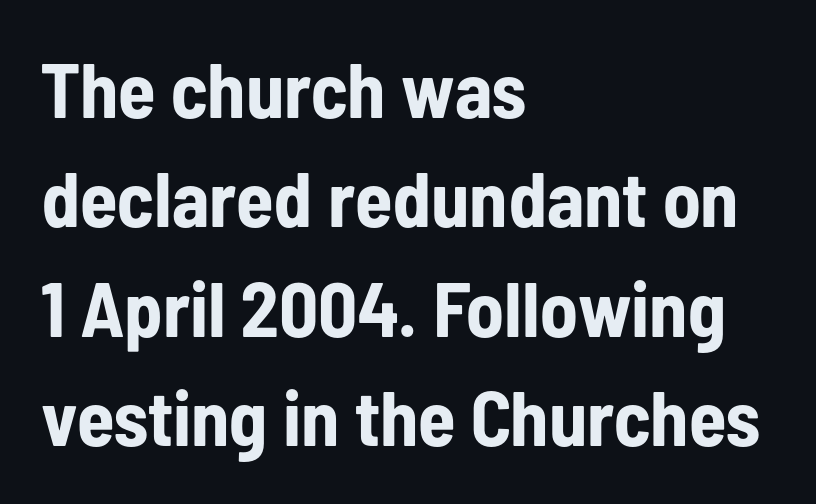
{"serif": "no", "italic": "no", "bold": "yes", "weight": "bold", "width": "condensed", "stroke_contrast": "low", "x_height": "medium", "monospaced": "no", "underline": "no", "align": "left", "line_spacing": "normal", "line_spacing_ratio": 1.42, "letter_spacing": "normal", "letter_spacing_em": 0.0, "glyph_px": 77}
